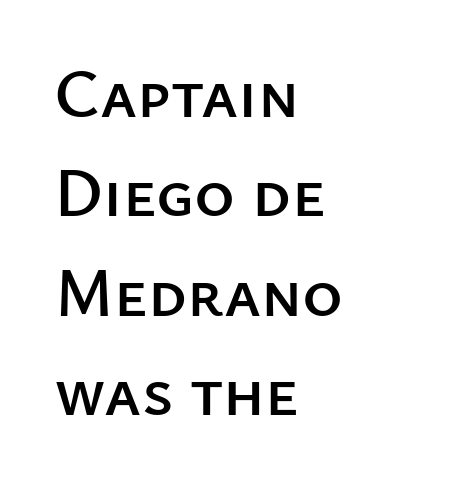
Quick note: not italic, upright. The gap between lines stays unmarked. Proportional: the letters do not fall into vertical columns. Inter-character spacing is left at the font's built-in metrics. Alignment: flush left.
